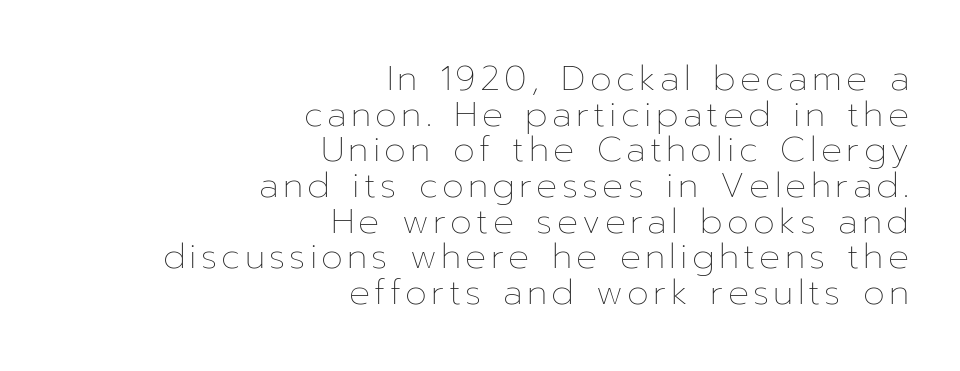
Unmarked baselines from the first word to the last. Horizontal alignment here is rightward, an uncommon choice for prose. The font is comparable to plain body text, perhaps lighter. Looks like regular typesetting: each glyph gets only the width it needs. Leading: reduced.
